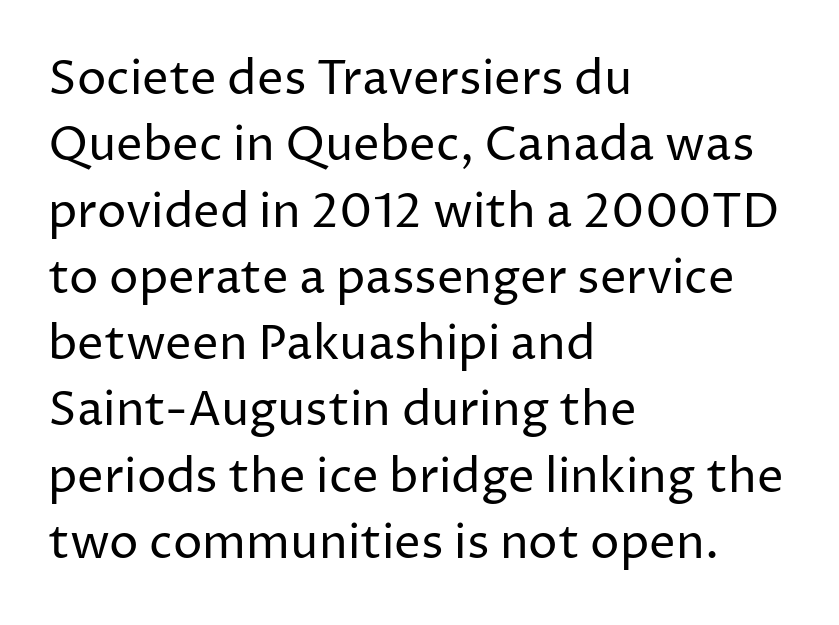
{"serif": "no", "italic": "no", "bold": "no", "weight": "regular", "width": "normal", "stroke_contrast": "low", "x_height": "medium", "monospaced": "no", "underline": "no", "align": "left", "line_spacing": "normal", "line_spacing_ratio": 1.41, "letter_spacing": "normal", "letter_spacing_em": 0.0, "glyph_px": 47}
